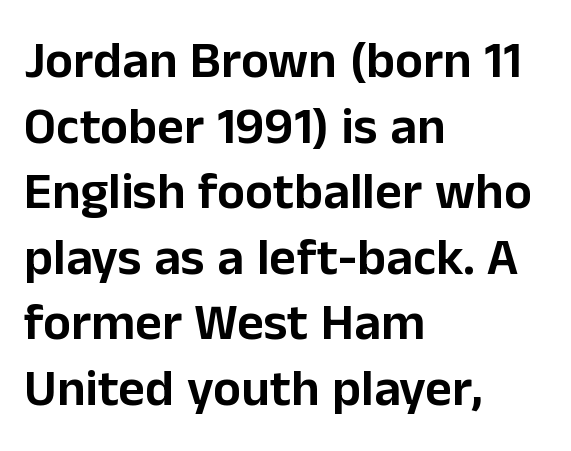
Q: Is the text italic (slanted)? A: No, it is upright.
Q: Is the typeface a serif or a sans-serif typeface? A: Sans-serif.
Q: Is the text underlined? A: No.
Q: How is the paragraph aligned? A: Left-aligned.
Q: Is the spacing between letters normal or unusually wide? A: Normal.
Q: Is the spacing between lines tight, normal or loose? A: Normal.
Q: Width (condensed, normal, or wide)? A: Normal.
Q: Stroke contrast? A: Low.
Q: x-height? A: Medium.
Q: Monospaced? A: No.
